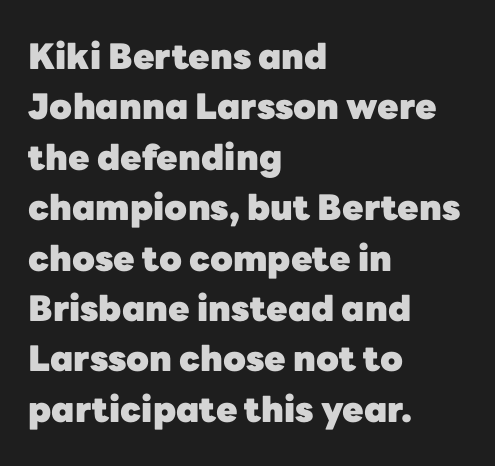
{"serif": "no", "italic": "no", "bold": "yes", "weight": "heavy", "width": "normal", "stroke_contrast": "low", "x_height": "medium", "monospaced": "no", "underline": "no", "align": "left", "line_spacing": "normal", "line_spacing_ratio": 1.44, "letter_spacing": "normal", "letter_spacing_em": 0.0, "glyph_px": 35}
